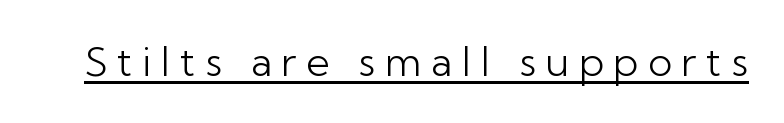
{"serif": "no", "italic": "no", "bold": "no", "weight": "light", "width": "normal", "stroke_contrast": "low", "x_height": "medium", "monospaced": "no", "underline": "yes", "letter_spacing": "wide", "letter_spacing_em": 0.24, "glyph_px": 40}
